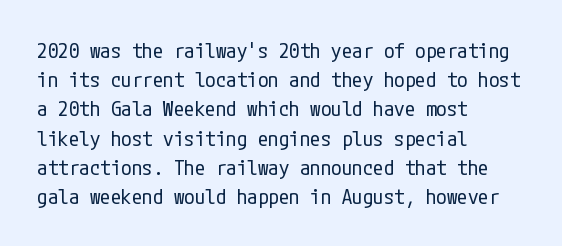
{"italic": "no", "bold": "no", "underline": "no", "align": "left", "line_spacing": "normal", "line_spacing_ratio": 1.39, "letter_spacing": "normal", "letter_spacing_em": 0.0, "glyph_px": 21}
